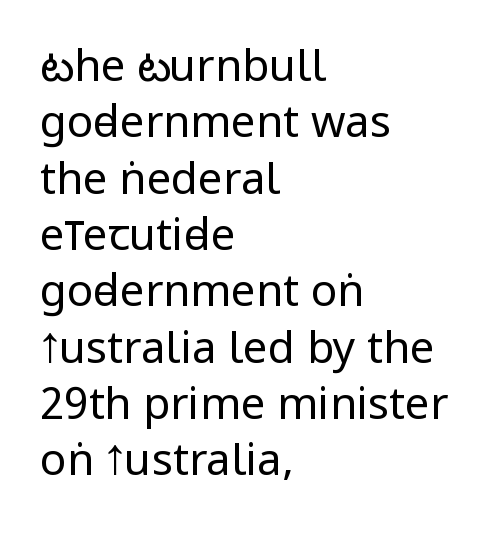
The image shows 44 px regular-weight, condensed sans-serif type, upright; set left-aligned, normal line spacing (1.28x), normal letter spacing, not underlined; low stroke contrast.
